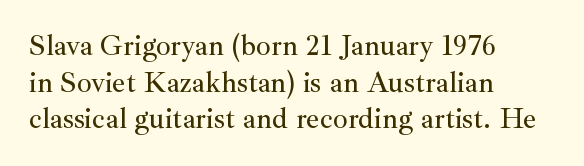
{"serif": "yes", "italic": "no", "width": "normal", "stroke_contrast": "medium", "x_height": "small", "monospaced": "no", "underline": "no", "align": "left", "line_spacing": "normal", "line_spacing_ratio": 1.26, "letter_spacing": "normal", "letter_spacing_em": 0.0, "glyph_px": 29}
